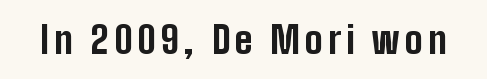
Q: Is the text bold? A: Yes.
Q: Is the text italic (slanted)? A: No, it is upright.
Q: Is the typeface a serif or a sans-serif typeface? A: Sans-serif.
Q: Is the text underlined? A: No.
Q: Width (condensed, normal, or wide)? A: Condensed.
Q: Stroke contrast? A: Low.
Q: x-height? A: Medium.
Q: Monospaced? A: No.
